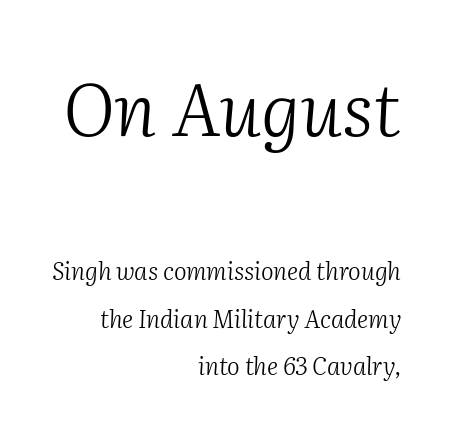
{"serif": "yes", "italic": "yes", "lean": "right", "slant_degrees": 2, "bold": "no", "weight": "light", "width": "normal", "stroke_contrast": "medium", "x_height": "medium", "monospaced": "no", "underline": "no", "align": "right", "line_spacing": "loose", "line_spacing_ratio": 1.96, "letter_spacing": "normal", "letter_spacing_em": 0.0, "larger_block": "first", "size_ratio": 3.04, "glyph_px": 73}
